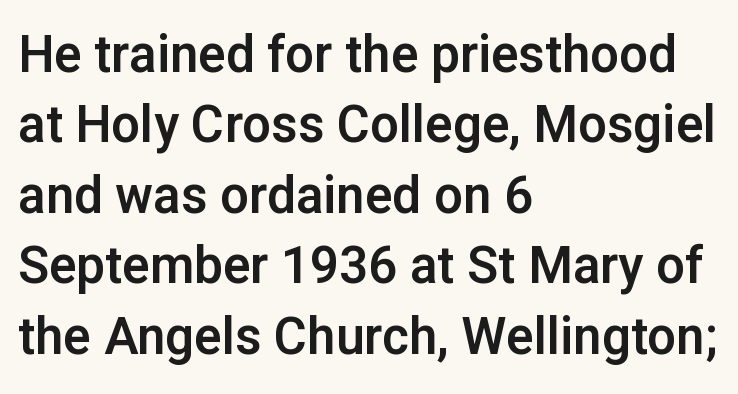
Q: Is the text italic (slanted)? A: No, it is upright.
Q: Is the typeface a serif or a sans-serif typeface? A: Sans-serif.
Q: Is the text underlined? A: No.
Q: How is the paragraph aligned? A: Left-aligned.
Q: Is the spacing between letters normal or unusually wide? A: Normal.
Q: Is the spacing between lines tight, normal or loose? A: Normal.
Q: Width (condensed, normal, or wide)? A: Normal.
Q: Stroke contrast? A: Low.
Q: x-height? A: Medium.
Q: Monospaced? A: No.
